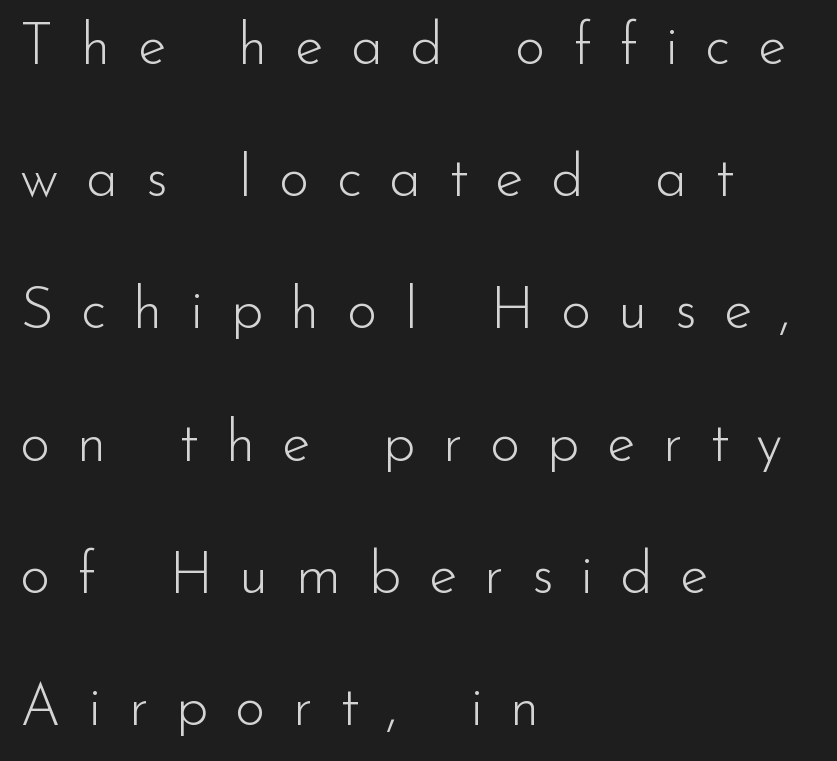
The image shows 58 px light sans-serif type, upright; set left-aligned, loose line spacing (2.28x), unusually wide letter spacing (+0.47 em), not underlined; low stroke contrast and a small x-height.
